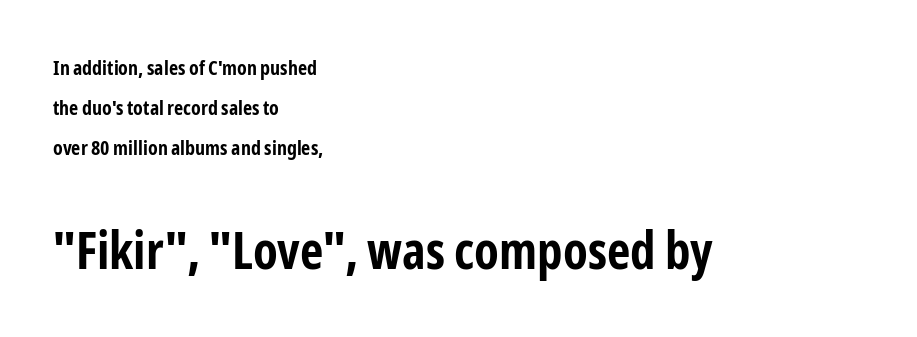
{"serif": "no", "italic": "no", "bold": "yes", "weight": "bold", "width": "condensed", "stroke_contrast": "low", "x_height": "medium", "monospaced": "no", "underline": "no", "align": "left", "line_spacing": "loose", "line_spacing_ratio": 2.0, "letter_spacing": "normal", "letter_spacing_em": 0.0, "larger_block": "second", "size_ratio": 2.55, "glyph_px": 51}
